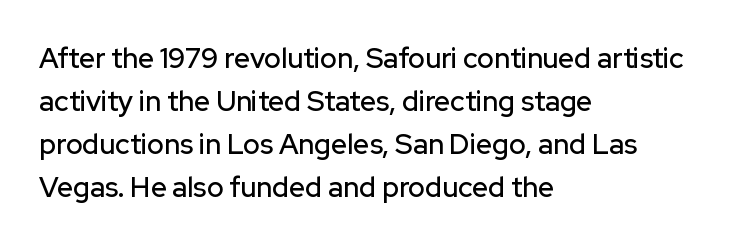
Q: Is the text italic (slanted)? A: No, it is upright.
Q: Is the typeface a serif or a sans-serif typeface? A: Sans-serif.
Q: Is the text underlined? A: No.
Q: How is the paragraph aligned? A: Left-aligned.
Q: Is the spacing between letters normal or unusually wide? A: Normal.
Q: Is the spacing between lines tight, normal or loose? A: Normal.
Q: Width (condensed, normal, or wide)? A: Normal.
Q: Stroke contrast? A: Low.
Q: x-height? A: Medium.
Q: Monospaced? A: No.
